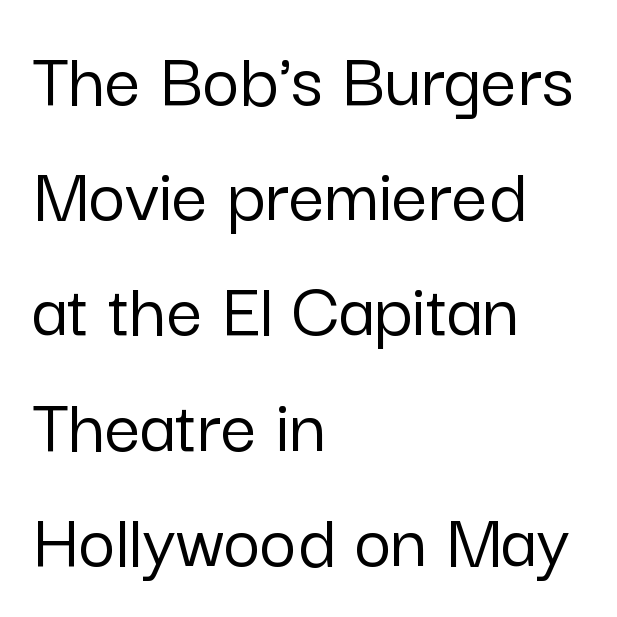
{"serif": "no", "italic": "no", "width": "normal", "stroke_contrast": "low", "x_height": "medium", "monospaced": "no", "underline": "no", "align": "left", "line_spacing": "normal", "line_spacing_ratio": 1.44, "letter_spacing": "normal", "letter_spacing_em": 0.0, "glyph_px": 80}
